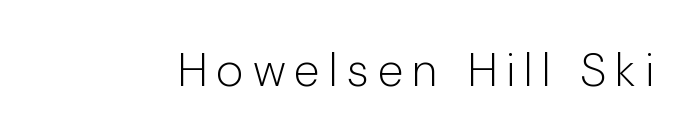
{"serif": "no", "italic": "no", "bold": "no", "weight": "light", "width": "normal", "stroke_contrast": "low", "x_height": "medium", "monospaced": "no", "underline": "no", "glyph_px": 47}
